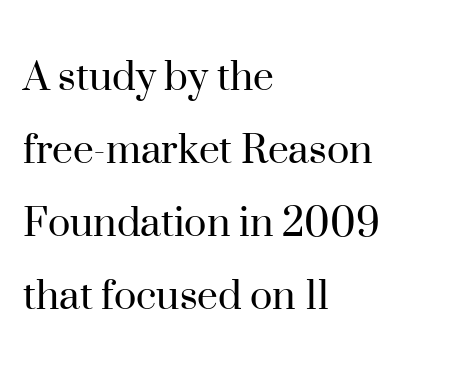
Look at the tracking — it's just the regular setting, nothing added. The font's upright variant was chosen for this text. Type style note: has serifs. The typeface has the unassuming heft of standard copy or less. The text block is weighted toward the left margin, trailing off unevenly rightward.
